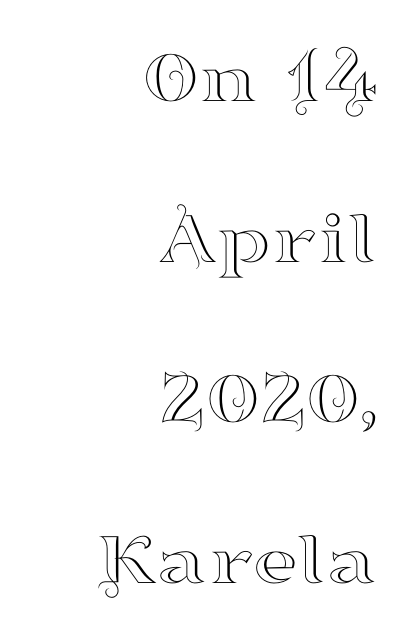
The face used here is proportionally spaced, like ordinary book or web type. Font category for this specimen: serif. The letterforms sit shoulder to shoulder at normal distance. The words here are not underlined. This sample uses an upright cut, with every glyph sitting square on the baseline. Regarding leading, the lines here are spaced well apart.
